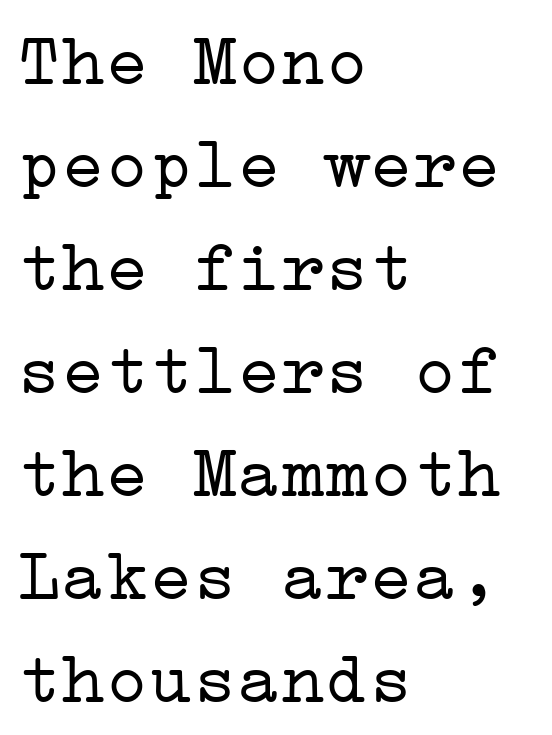
This rendering employs a face with finishing strokes, i.e., a serif. Weight: not bold — regular or lighter. Compared with typical body copy, the letter spacing here is the same. One-word summary of the alignment: left.
